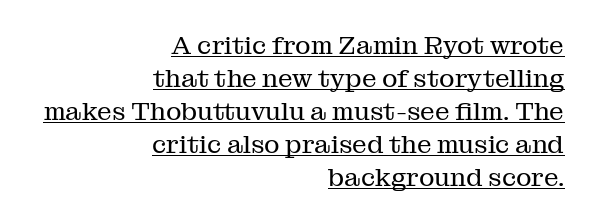
Q: Is the text bold? A: No.
Q: Is the text italic (slanted)? A: No, it is upright.
Q: Is the text underlined? A: Yes.
Q: How is the paragraph aligned? A: Right-aligned.
Q: Is the spacing between letters normal or unusually wide? A: Normal.
Q: Is the spacing between lines tight, normal or loose? A: Normal.
